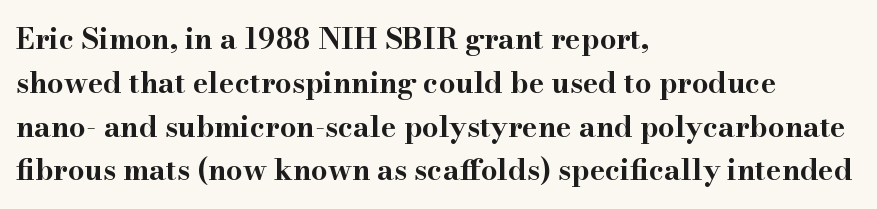
{"serif": "yes", "italic": "no", "bold": "yes", "weight": "bold", "width": "wide", "stroke_contrast": "high", "x_height": "small", "monospaced": "no", "underline": "no", "align": "left", "line_spacing": "normal", "line_spacing_ratio": 1.51, "letter_spacing": "normal", "letter_spacing_em": 0.0, "glyph_px": 29}
